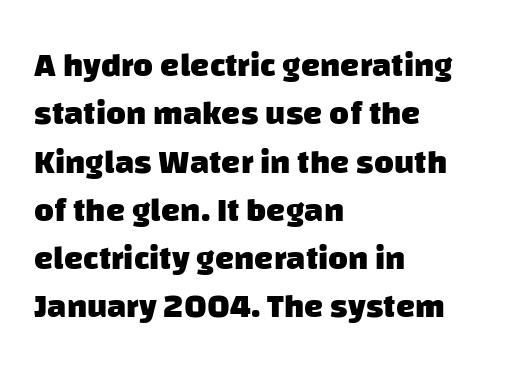
{"serif": "no", "bold": "yes", "weight": "heavy", "width": "normal", "stroke_contrast": "low", "x_height": "large", "monospaced": "no", "underline": "no", "align": "left", "line_spacing": "normal", "line_spacing_ratio": 1.42, "letter_spacing": "normal", "letter_spacing_em": 0.0, "glyph_px": 34}
